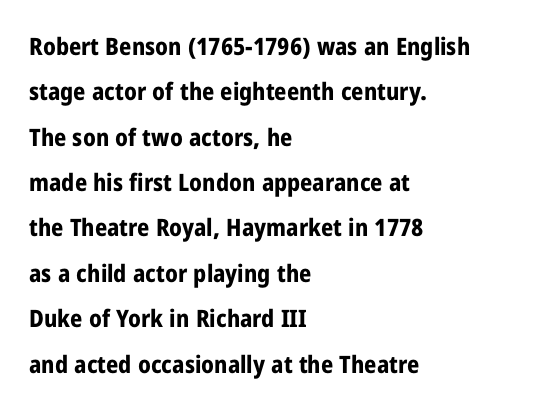
{"italic": "no", "bold": "yes", "underline": "no", "align": "left", "line_spacing_ratio": 1.89, "letter_spacing": "normal", "letter_spacing_em": 0.0, "glyph_px": 24}
